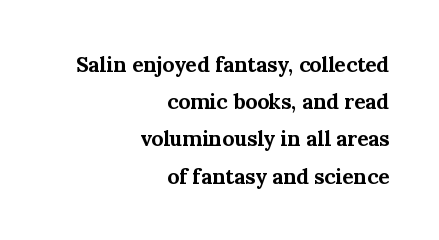
Q: Is the text bold? A: Yes.
Q: Is the text italic (slanted)? A: No, it is upright.
Q: Is the text underlined? A: No.
Q: How is the paragraph aligned? A: Right-aligned.
Q: Is the spacing between letters normal or unusually wide? A: Normal.
